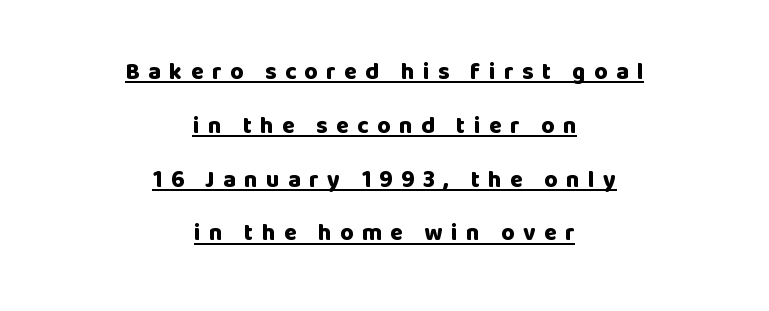
{"italic": "no", "bold": "yes", "underline": "yes", "align": "center", "line_spacing": "loose", "line_spacing_ratio": 2.34, "letter_spacing": "wide", "letter_spacing_em": 0.37, "glyph_px": 23}
